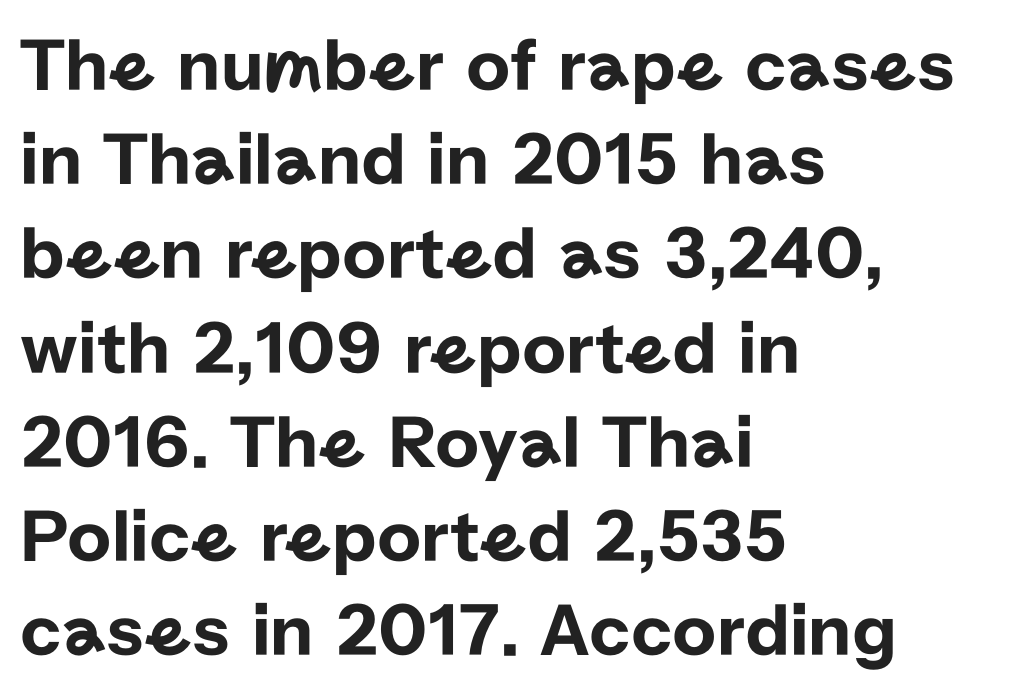
The area under the type is left untouched. This rendering uses left alignment, leaving the right contour irregular. The letters advance in unequal steps, a hallmark of proportional type. Characters follow at the spacing the type designer built in. The text was rendered using a sans face with plain stroke endings. Unlike italic type, these characters show no tilt at all.
